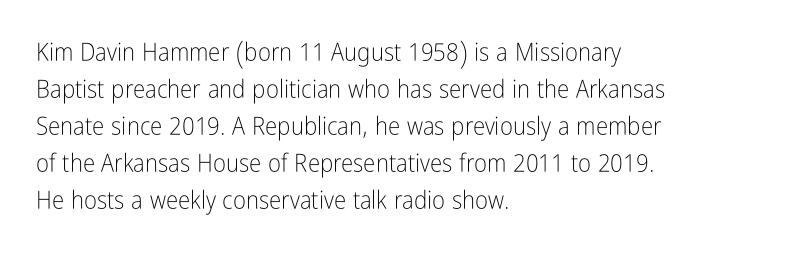
A typesetter would call this leading conventional body-copy spacing. Descender tails drop into unmarked territory. Visually the block forms a straight wall on the left and a jagged coastline on the right. Do the letters lean? They stand straight.
